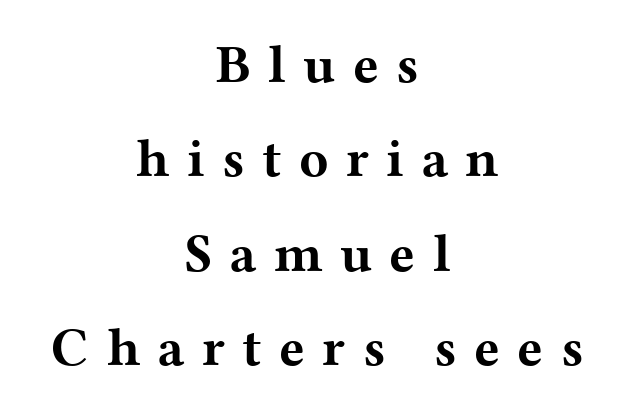
{"serif": "yes", "italic": "no", "bold": "yes", "weight": "bold", "width": "wide", "stroke_contrast": "medium", "x_height": "medium", "monospaced": "no", "underline": "no", "align": "center", "line_spacing_ratio": 1.75, "letter_spacing": "wide", "letter_spacing_em": 0.32, "glyph_px": 54}
